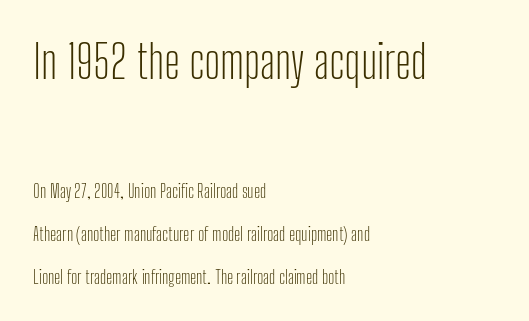
{"serif": "no", "italic": "no", "bold": "no", "weight": "light", "width": "condensed", "stroke_contrast": "low", "x_height": "medium", "monospaced": "no", "underline": "no", "align": "left", "line_spacing": "loose", "line_spacing_ratio": 2.39, "letter_spacing": "normal", "letter_spacing_em": 0.0, "larger_block": "first", "size_ratio": 2.56, "glyph_px": 46}
